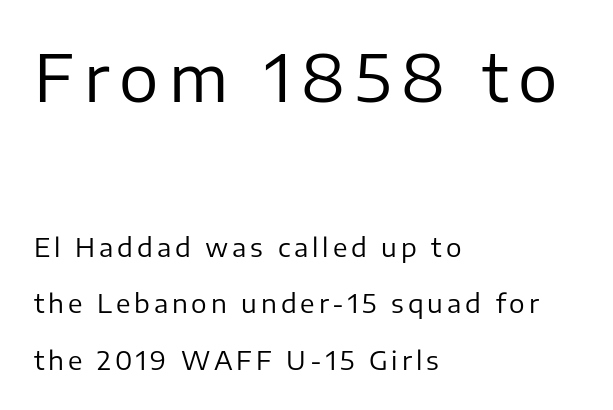
Q: Is the text bold? A: No.
Q: Is the text italic (slanted)? A: No, it is upright.
Q: Is the typeface a serif or a sans-serif typeface? A: Sans-serif.
Q: Is the text underlined? A: No.
Q: How is the paragraph aligned? A: Left-aligned.
Q: Is the spacing between lines tight, normal or loose? A: Loose.
Q: Which block of text is set in a larger size, the first (top) or the second (bottom)? A: The first (top) one.
Q: Width (condensed, normal, or wide)? A: Normal.
Q: Stroke contrast? A: Low.
Q: x-height? A: Medium.
Q: Monospaced? A: No.
